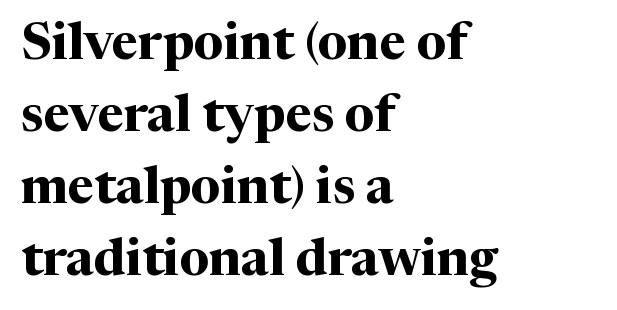
The image shows 51 px bold serif type, upright; set left-aligned, normal line spacing (1.41x), normal letter spacing, not underlined; medium stroke contrast and a medium x-height.
